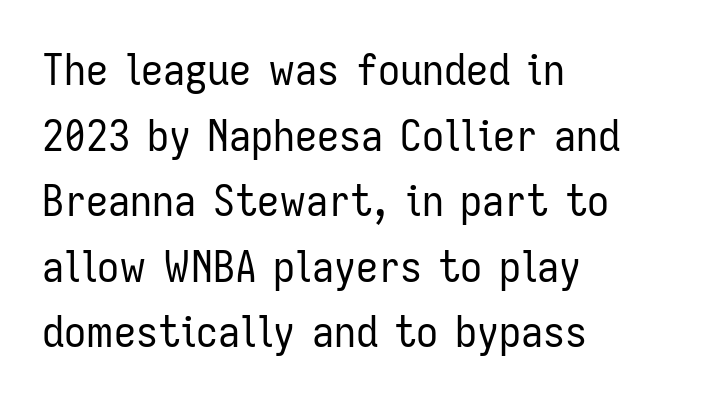
Q: Is the text bold? A: No.
Q: Is the text italic (slanted)? A: No, it is upright.
Q: Is the typeface a serif or a sans-serif typeface? A: Sans-serif.
Q: Is the text underlined? A: No.
Q: How is the paragraph aligned? A: Left-aligned.
Q: Is the spacing between letters normal or unusually wide? A: Normal.
Q: Is the spacing between lines tight, normal or loose? A: Normal.
Q: Width (condensed, normal, or wide)? A: Condensed.
Q: Stroke contrast? A: Low.
Q: x-height? A: Medium.
Q: Monospaced? A: No.
